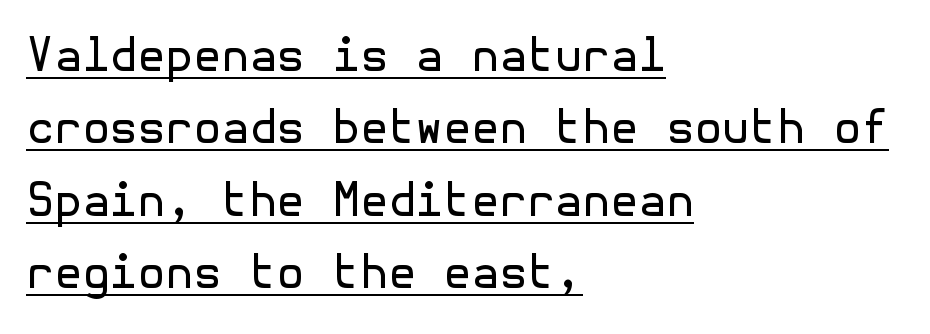
The image shows 45 px regular-weight sans-serif type, upright; set left-aligned, normal line spacing (1.61x), normal letter spacing, underlined; a medium x-height.
